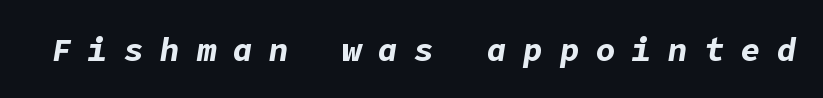
{"italic": "yes", "lean": "right", "slant_degrees": 9, "bold": "yes", "weight": "bold", "width": "normal", "stroke_contrast": "low", "x_height": "medium", "underline": "no", "letter_spacing": "wide", "letter_spacing_em": 0.5, "glyph_px": 33}
